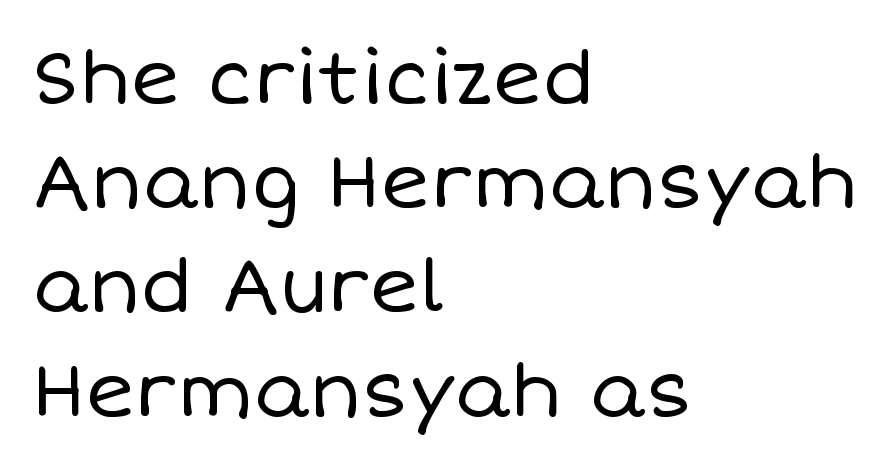
{"italic": "no", "bold": "no", "weight": "regular", "width": "normal", "stroke_contrast": "low", "x_height": "large", "monospaced": "no", "underline": "no", "align": "left", "line_spacing": "normal", "line_spacing_ratio": 1.39, "letter_spacing": "normal", "letter_spacing_em": 0.0, "glyph_px": 75}
